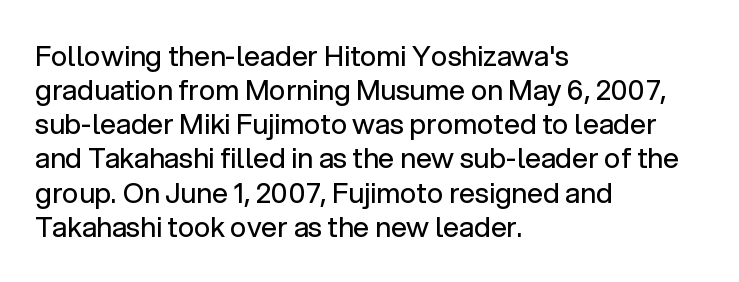
Tracking here is standard; glyphs follow each other at the usual distance. This rendering employs a face without finishing strokes, i.e., a sans-serif. Is the block centered? No — it sits flush against the left margin. Underlining? Definitely not there.
